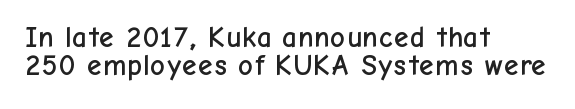
{"serif": "no", "italic": "no", "width": "normal", "stroke_contrast": "low", "x_height": "medium", "monospaced": "no", "underline": "no", "align": "left", "line_spacing": "tight", "line_spacing_ratio": 0.97, "letter_spacing": "normal", "letter_spacing_em": 0.0, "glyph_px": 29}
